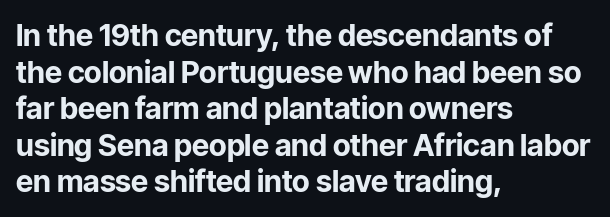
Varying glyph widths throughout — classic text-font behaviour. A classic flush-left, rag-right setting is used for this passage. You could call the tracking neutral — neither tight nor loose. The passage shown is not underscored anywhere.
